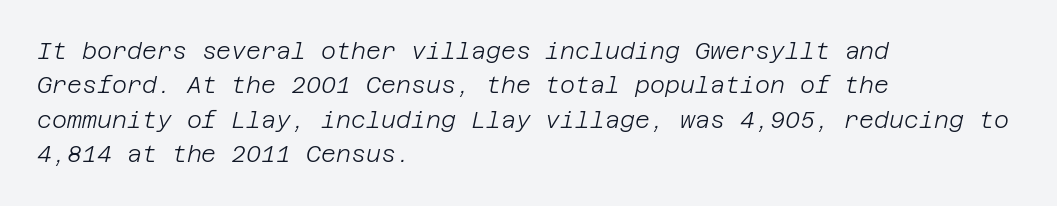
The image shows 23 px text type, italic (leaning right); set left-aligned, normal line spacing (1.5x), normal letter spacing, not underlined.
